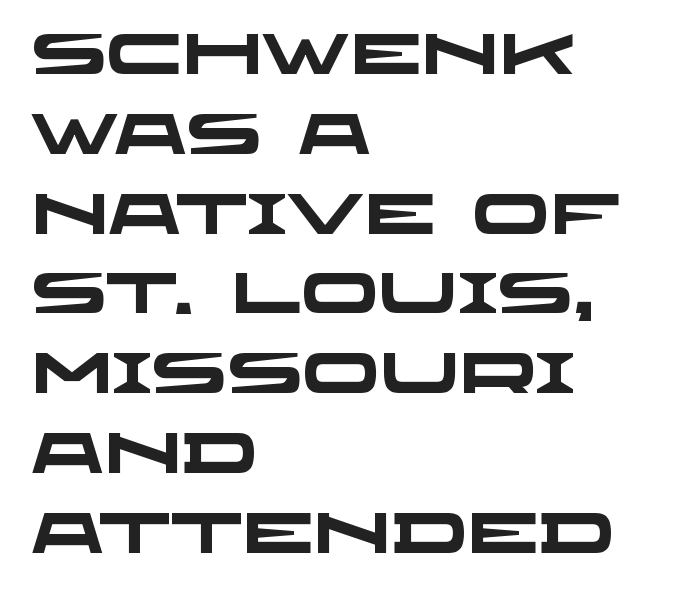
Each letter's strokes conclude bluntly, with no projecting serifs. Unmarked baselines from the first word to the last. A typesetter would call this leading conventional body-copy spacing. The lines are quadded left. Character widths vary here, with narrow letters taking less room than wide ones.
